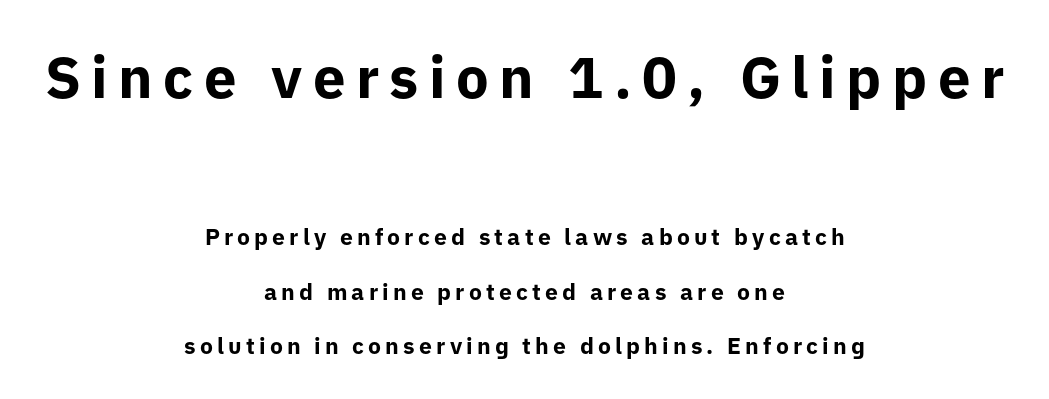
{"serif": "no", "italic": "no", "bold": "yes", "weight": "bold", "width": "normal", "stroke_contrast": "low", "x_height": "medium", "monospaced": "no", "underline": "no", "align": "center", "line_spacing": "loose", "line_spacing_ratio": 2.36, "larger_block": "first", "size_ratio": 2.52, "glyph_px": 58}
